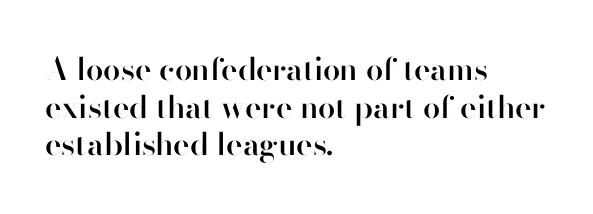
Q: Is the text bold? A: Semi-bold.
Q: Is the text italic (slanted)? A: No, it is upright.
Q: Is the typeface a serif or a sans-serif typeface? A: Sans-serif.
Q: Is the text underlined? A: No.
Q: How is the paragraph aligned? A: Left-aligned.
Q: Is the spacing between letters normal or unusually wide? A: Normal.
Q: Width (condensed, normal, or wide)? A: Normal.
Q: Stroke contrast? A: High.
Q: x-height? A: Small.
Q: Monospaced? A: No.
